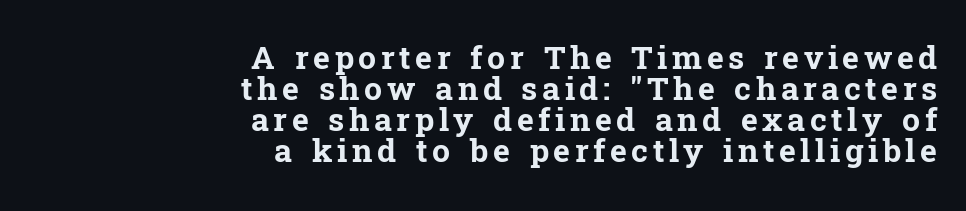
The image shows 32 px bold serif type, upright; set right-aligned, tight line spacing (0.97x), not underlined; low stroke contrast and a medium x-height.
